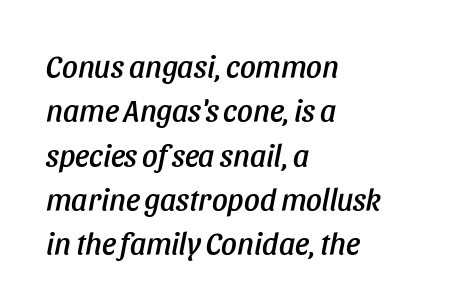
The letterforms sit shoulder to shoulder at normal distance. The gap between lines stays unmarked. The lines in this sample share a left origin and differ only in where they stop. When letters slant like this, we call the style italic. Honestly, the row spacing looks completely unremarkable.
